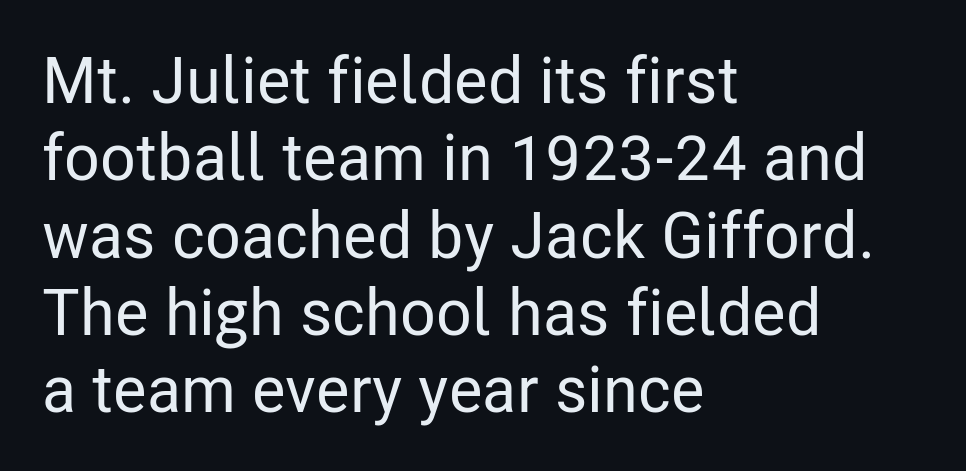
Q: Is the text italic (slanted)? A: No, it is upright.
Q: Is the typeface a serif or a sans-serif typeface? A: Sans-serif.
Q: Is the text underlined? A: No.
Q: How is the paragraph aligned? A: Left-aligned.
Q: Is the spacing between letters normal or unusually wide? A: Normal.
Q: Width (condensed, normal, or wide)? A: Condensed.
Q: Stroke contrast? A: Low.
Q: x-height? A: Medium.
Q: Monospaced? A: No.
